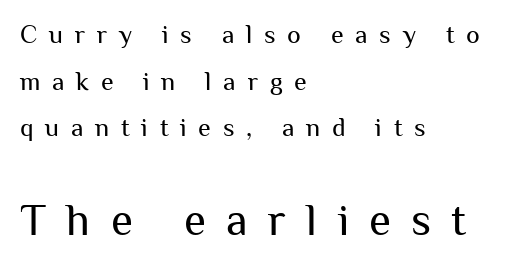
Q: Is the text bold? A: No.
Q: Is the text italic (slanted)? A: No, it is upright.
Q: Is the typeface a serif or a sans-serif typeface? A: Sans-serif.
Q: Is the text underlined? A: No.
Q: How is the paragraph aligned? A: Left-aligned.
Q: Is the spacing between letters normal or unusually wide? A: Unusually wide.
Q: Which block of text is set in a larger size, the first (top) or the second (bottom)? A: The second (bottom) one.
Q: Width (condensed, normal, or wide)? A: Normal.
Q: Stroke contrast? A: Medium.
Q: x-height? A: Medium.
Q: Monospaced? A: No.
